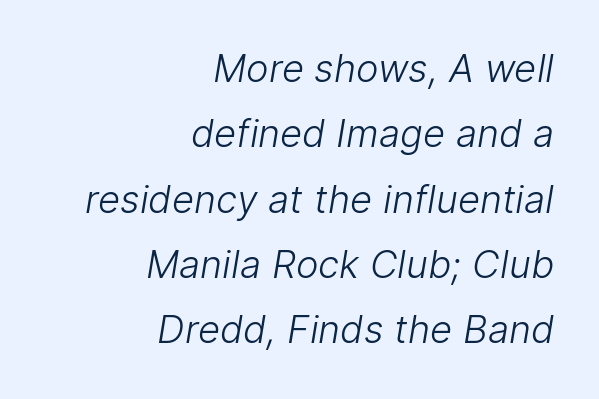
{"serif": "no", "bold": "no", "weight": "light", "width": "normal", "stroke_contrast": "low", "x_height": "medium", "monospaced": "no", "underline": "no", "align": "right", "line_spacing_ratio": 1.72, "letter_spacing": "normal", "letter_spacing_em": 0.0, "glyph_px": 38}
